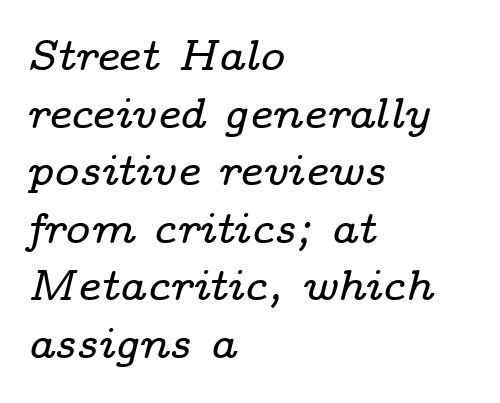
{"serif": "yes", "italic": "yes", "lean": "right", "slant_degrees": 14, "width": "wide", "stroke_contrast": "low", "x_height": "medium", "monospaced": "no", "underline": "no", "align": "left", "line_spacing": "normal", "line_spacing_ratio": 1.34, "letter_spacing": "normal", "letter_spacing_em": 0.0, "glyph_px": 43}
